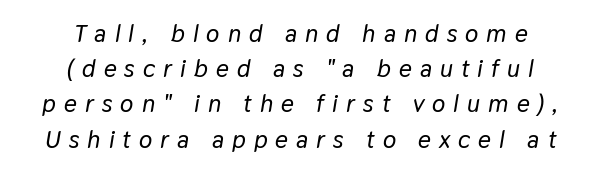
Q: Is the text italic (slanted)? A: Yes, it leans right by about 9 degrees.
Q: Is the text underlined? A: No.
Q: How is the paragraph aligned? A: Centered.
Q: Is the spacing between letters normal or unusually wide? A: Unusually wide.
Q: Is the spacing between lines tight, normal or loose? A: Normal.
